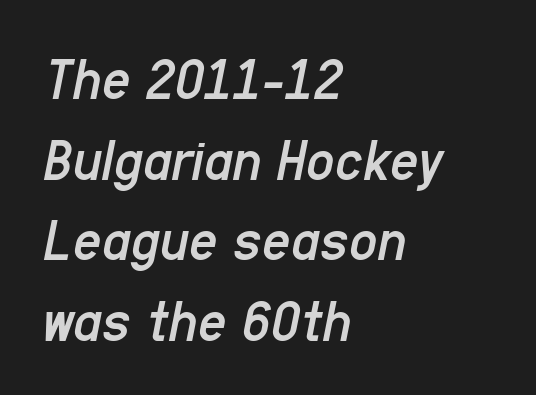
The image shows 62 px regular-weight, condensed type, italic (leaning right); set left-aligned, normal line spacing (1.3x), normal letter spacing, not underlined; low stroke contrast and a medium x-height.
